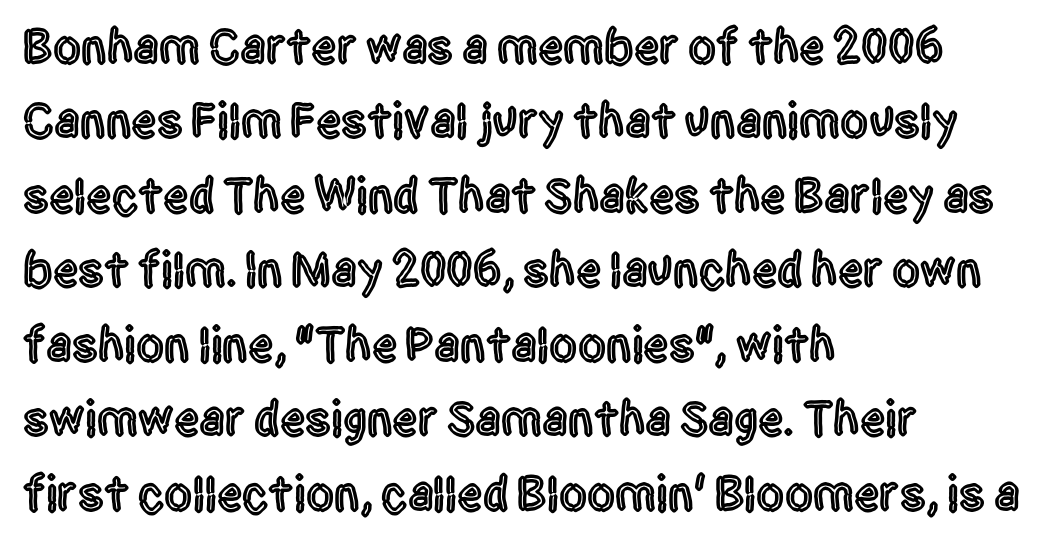
{"serif": "no", "italic": "no", "width": "condensed", "x_height": "large", "monospaced": "no", "underline": "no", "align": "left", "line_spacing": "normal", "line_spacing_ratio": 1.49, "letter_spacing": "normal", "letter_spacing_em": 0.0, "glyph_px": 50}
